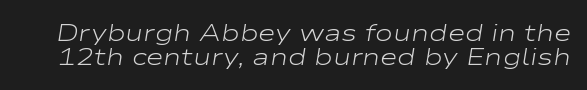
Q: Is the text bold? A: No.
Q: Is the text italic (slanted)? A: Yes, it leans right by about 9 degrees.
Q: Is the text underlined? A: No.
Q: Is the spacing between letters normal or unusually wide? A: Normal.
Q: Is the spacing between lines tight, normal or loose? A: Tight.
